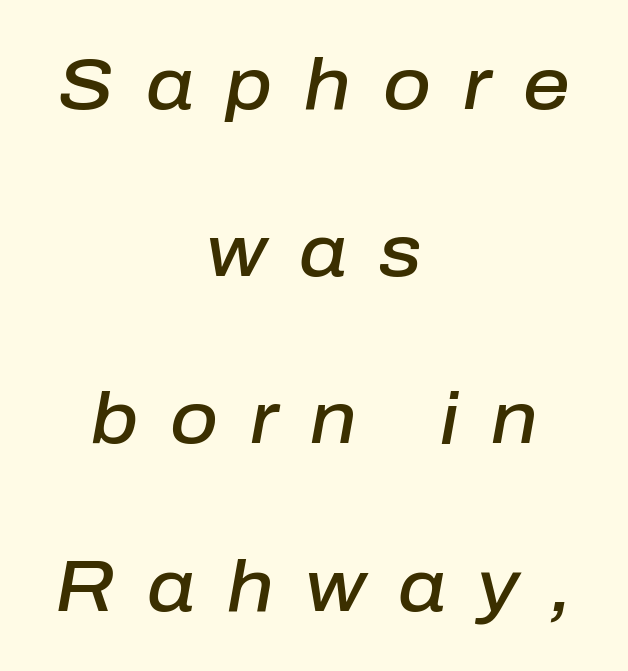
Look at the tracking — it's clearly loosened, letters drifting apart. Words float on clear page, feet unadorned. A centered setting, common on invitations and titles, is used for this passage. Looking at the ascenders, they clearly lean. Each glyph is drawn with semibold strokes, heavier than normal yet not fully bold. Baseline-to-baseline distance is far greater than the letter height.
